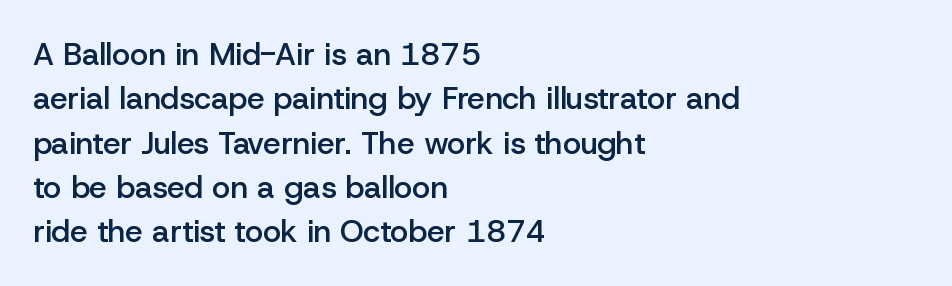
{"serif": "no", "italic": "no", "bold": "semi", "weight": "semibold", "width": "normal", "stroke_contrast": "low", "x_height": "medium", "monospaced": "no", "underline": "no", "align": "left", "line_spacing": "normal", "line_spacing_ratio": 1.43, "letter_spacing": "normal", "letter_spacing_em": 0.0, "glyph_px": 31}
